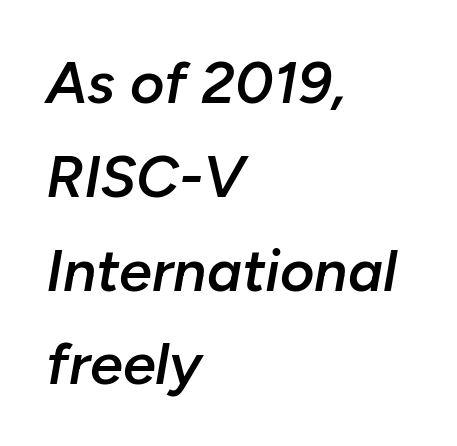
Q: Is the text bold? A: Semi-bold.
Q: Is the text italic (slanted)? A: Yes, it leans right by about 10 degrees.
Q: Is the text underlined? A: No.
Q: How is the paragraph aligned? A: Left-aligned.
Q: Is the spacing between letters normal or unusually wide? A: Normal.
Q: Is the spacing between lines tight, normal or loose? A: Normal.
Q: Width (condensed, normal, or wide)? A: Normal.
Q: Stroke contrast? A: Low.
Q: x-height? A: Medium.
Q: Monospaced? A: No.
